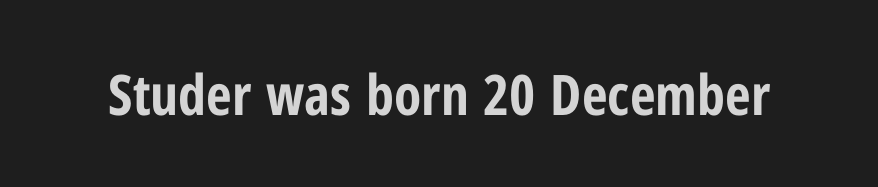
The image shows 56 px bold, condensed sans-serif type, upright; set normal letter spacing, not underlined; low stroke contrast and a medium x-height.
